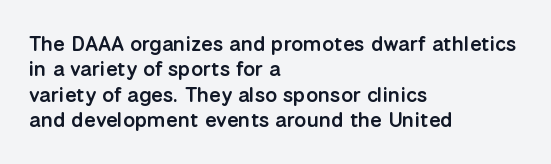
Characters follow at the spacing the type designer built in. Quick note: underline off. Line beginnings align vertically; line endings do not. Does the lettering tilt? It doesn't — this is upright. This is moderately heavy type, rendered in semibold.
